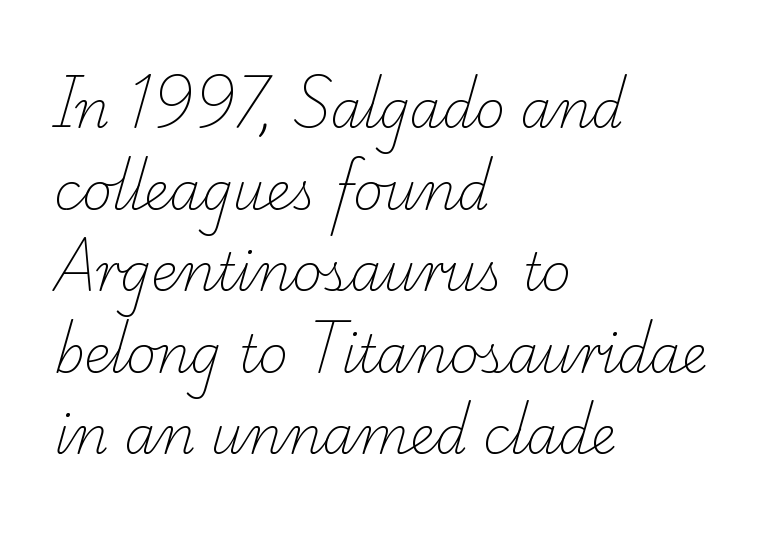
{"serif": "yes", "bold": "no", "weight": "light", "width": "normal", "stroke_contrast": "low", "x_height": "small", "monospaced": "no", "underline": "no", "align": "left", "line_spacing": "normal", "line_spacing_ratio": 1.6, "letter_spacing": "normal", "letter_spacing_em": 0.0, "glyph_px": 51}
